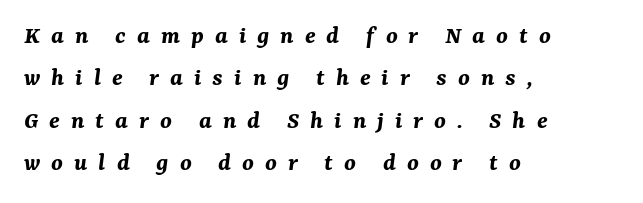
Q: Is the text bold? A: Yes.
Q: Is the text italic (slanted)? A: Yes, it leans right by about 7 degrees.
Q: Is the text underlined? A: No.
Q: How is the paragraph aligned? A: Left-aligned.
Q: Is the spacing between letters normal or unusually wide? A: Unusually wide.
Q: Is the spacing between lines tight, normal or loose? A: Normal.
